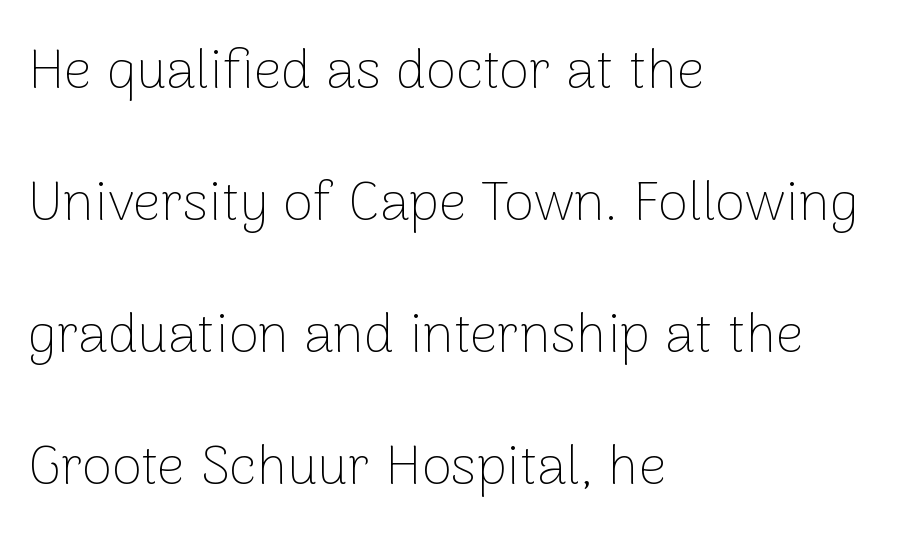
{"serif": "no", "italic": "no", "bold": "no", "weight": "thin", "width": "normal", "stroke_contrast": "low", "x_height": "medium", "monospaced": "no", "underline": "no", "align": "left", "line_spacing": "loose", "line_spacing_ratio": 2.4, "letter_spacing": "normal", "letter_spacing_em": 0.0, "glyph_px": 55}
